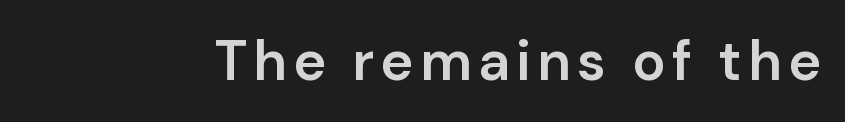
Underlining? Definitely not there. Character widths vary here, with narrow letters taking less room than wide ones. These lines are composed in type without serifs. If you drew a line through each stem, it would be perfectly vertical.
